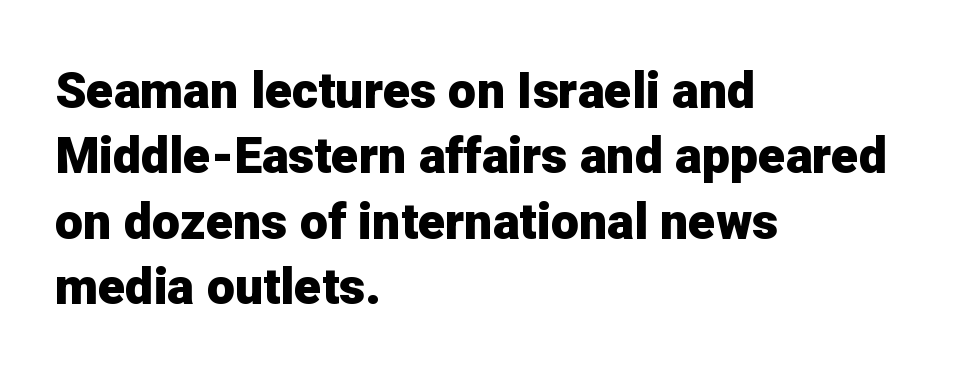
The image shows 50 px heavy sans-serif type, upright; set left-aligned, normal line spacing (1.31x), normal letter spacing, not underlined; low stroke contrast and a medium x-height.
